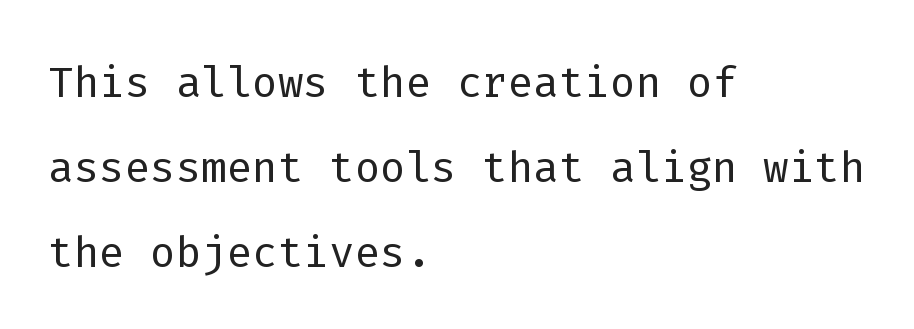
Every character here occupies the same horizontal width, giving the sample a typewriter-like rhythm. Nothing heavy about these letters — not bold at all. The text block is weighted toward the left margin, trailing off unevenly rightward. Is there any slant? The stems are plumb. Has an underline been added? It has not.
